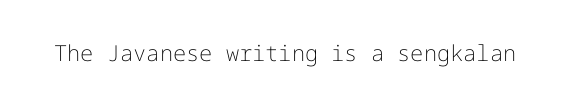
The space directly below the letters is spotless. Quick note: not italic, upright. The line texture is even and compact thanks to regular tracking. These glyphs show unthickened strokes, regular width or finer.
